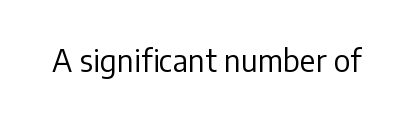
Nope, not italic — everything's standing straight. No letter is thick-stroked: the sample isn't bold. Plain, unruled lines of type. I'd call this a sans setting — the letters go barefoot. Here the designer chose a conventional face with non-uniform glyph widths. The tracking reads as untouched default to a designer's eye.
